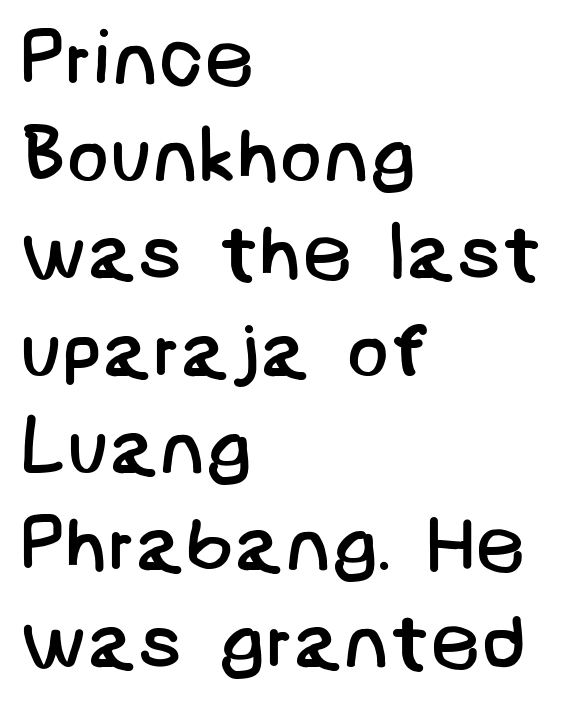
Q: Is the text bold? A: No.
Q: Is the typeface a serif or a sans-serif typeface? A: Sans-serif.
Q: Is the text underlined? A: No.
Q: How is the paragraph aligned? A: Left-aligned.
Q: Is the spacing between letters normal or unusually wide? A: Normal.
Q: Width (condensed, normal, or wide)? A: Normal.
Q: Stroke contrast? A: Low.
Q: x-height? A: Large.
